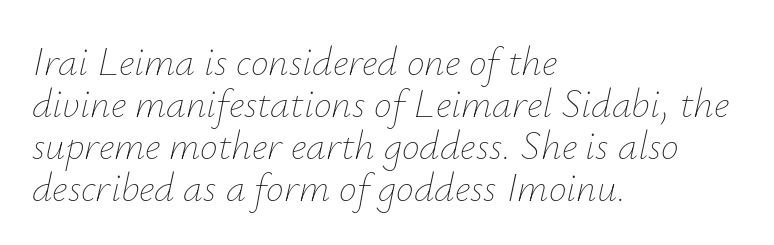
Q: Is the text bold? A: No.
Q: Is the text italic (slanted)? A: Yes, it leans right by about 12 degrees.
Q: Is the text underlined? A: No.
Q: How is the paragraph aligned? A: Left-aligned.
Q: Is the spacing between letters normal or unusually wide? A: Normal.
Q: Is the spacing between lines tight, normal or loose? A: Tight.
Q: Width (condensed, normal, or wide)? A: Normal.
Q: Stroke contrast? A: Low.
Q: x-height? A: Small.
Q: Monospaced? A: No.
